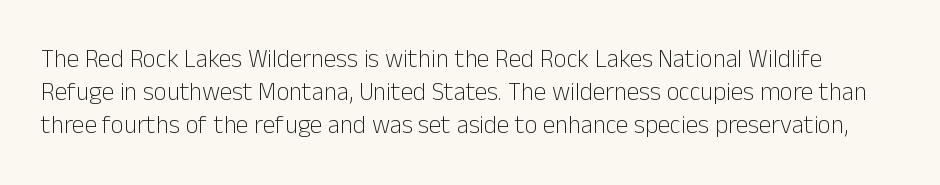
{"italic": "no", "bold": "no", "underline": "no", "line_spacing": "normal", "line_spacing_ratio": 1.32, "letter_spacing": "normal", "letter_spacing_em": 0.0, "glyph_px": 25}
